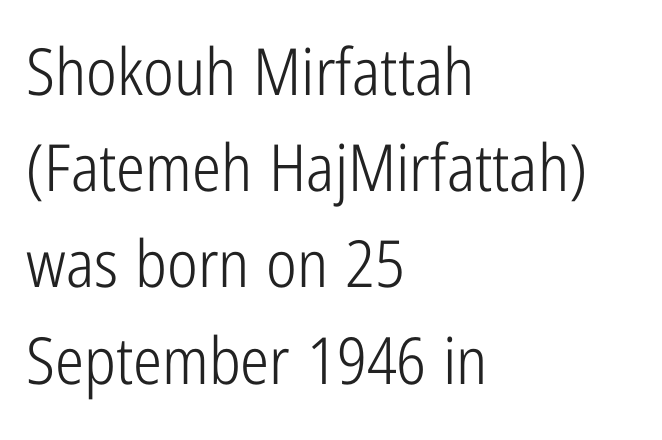
{"serif": "no", "italic": "no", "bold": "no", "weight": "light", "width": "condensed", "stroke_contrast": "low", "x_height": "medium", "monospaced": "no", "underline": "no", "align": "left", "line_spacing": "normal", "line_spacing_ratio": 1.48, "letter_spacing": "normal", "letter_spacing_em": 0.0, "glyph_px": 65}
